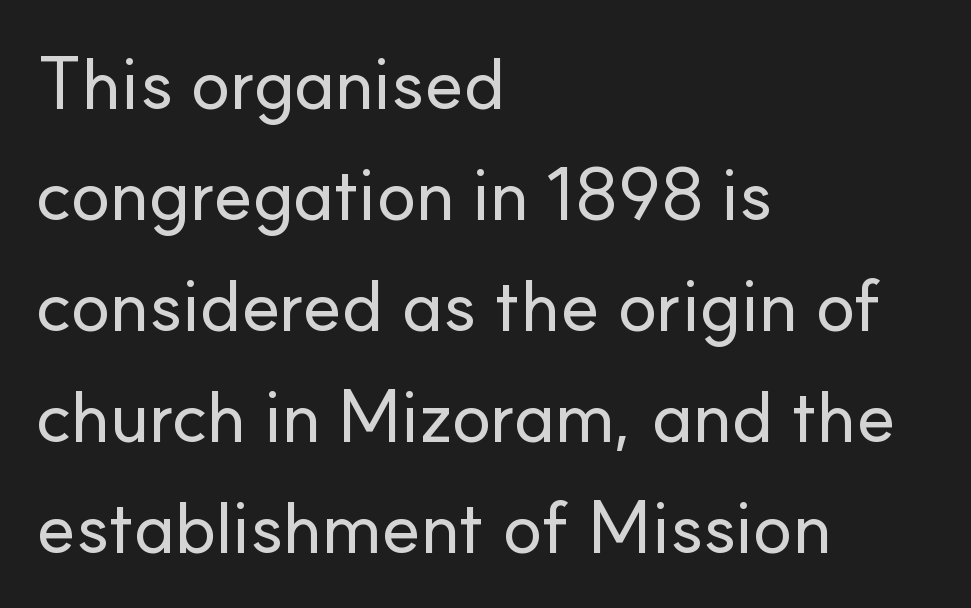
{"serif": "no", "italic": "no", "width": "normal", "stroke_contrast": "low", "x_height": "small", "monospaced": "no", "underline": "no", "align": "left", "line_spacing": "normal", "line_spacing_ratio": 1.52, "letter_spacing": "normal", "letter_spacing_em": 0.0, "glyph_px": 73}
